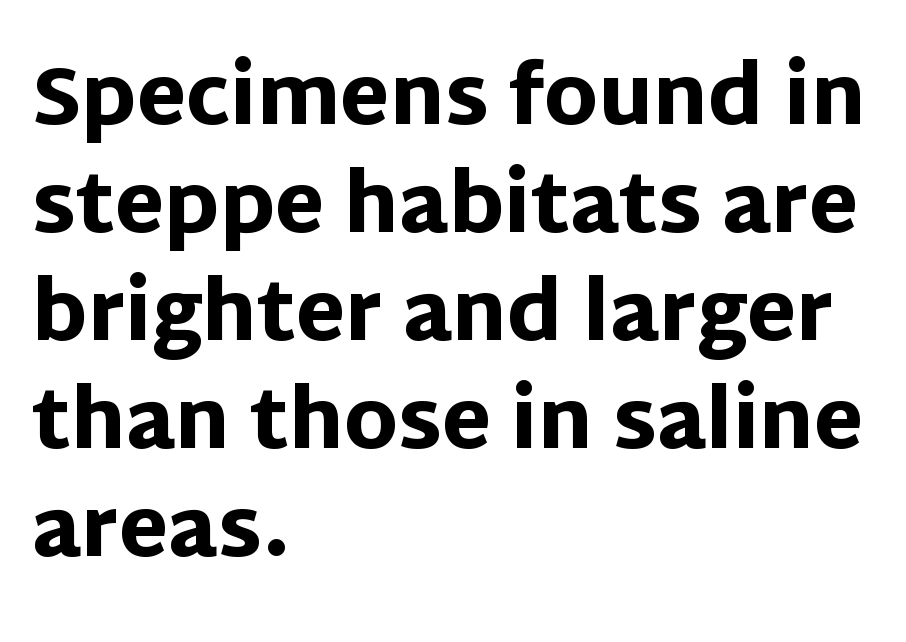
{"serif": "no", "italic": "no", "bold": "yes", "weight": "heavy", "width": "normal", "stroke_contrast": "low", "x_height": "large", "monospaced": "no", "underline": "no", "align": "left", "line_spacing": "normal", "line_spacing_ratio": 1.35, "letter_spacing": "normal", "letter_spacing_em": 0.0, "glyph_px": 80}
